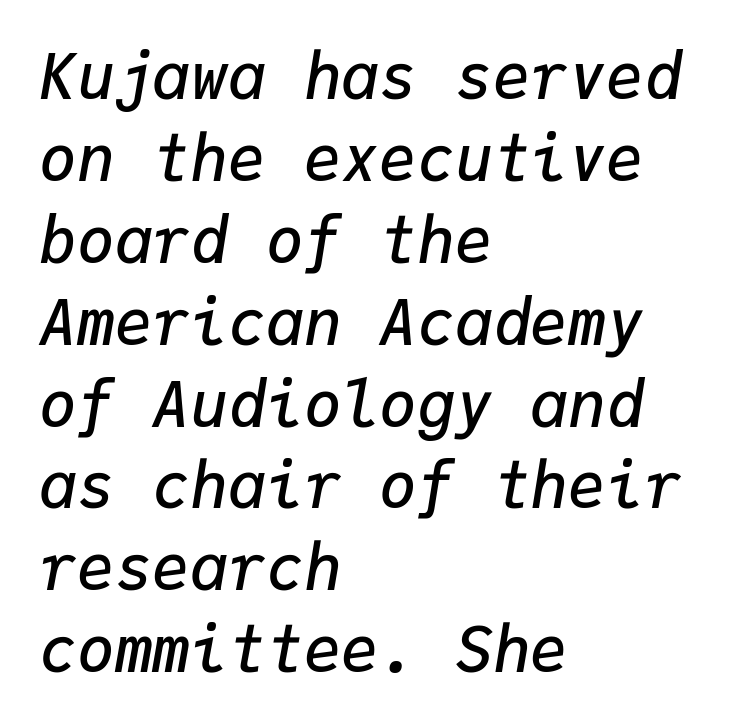
Q: Is the text bold? A: Semi-bold.
Q: Is the text italic (slanted)? A: Yes, it leans right by about 9 degrees.
Q: Is the text underlined? A: No.
Q: How is the paragraph aligned? A: Left-aligned.
Q: Is the spacing between letters normal or unusually wide? A: Normal.
Q: Is the spacing between lines tight, normal or loose? A: Normal.
Q: Width (condensed, normal, or wide)? A: Normal.
Q: Stroke contrast? A: Low.
Q: x-height? A: Medium.
Q: Monospaced? A: Yes.
